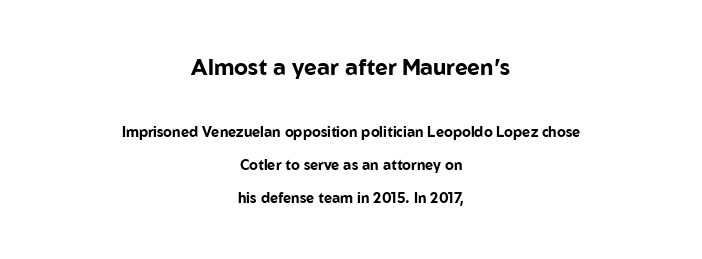
Q: Is the text bold? A: Yes.
Q: Is the text italic (slanted)? A: No, it is upright.
Q: Is the text underlined? A: No.
Q: How is the paragraph aligned? A: Centered.
Q: Is the spacing between letters normal or unusually wide? A: Normal.
Q: Is the spacing between lines tight, normal or loose? A: Loose.
Q: Which block of text is set in a larger size, the first (top) or the second (bottom)? A: The first (top) one.
